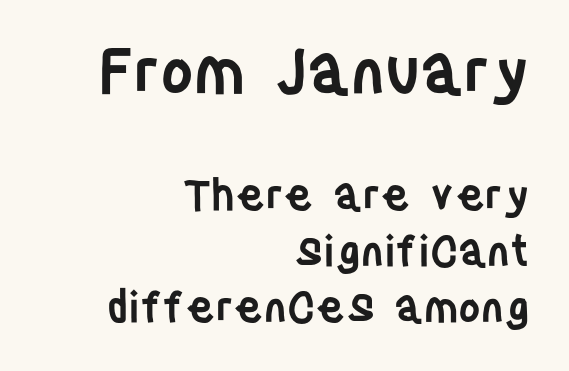
The image shows 64 px semibold, condensed sans-serif type, upright; set right-aligned, normal line spacing (1.3x), normal letter spacing, not underlined; the first (top) block is 1.49x larger; low stroke contrast and a large x-height.
